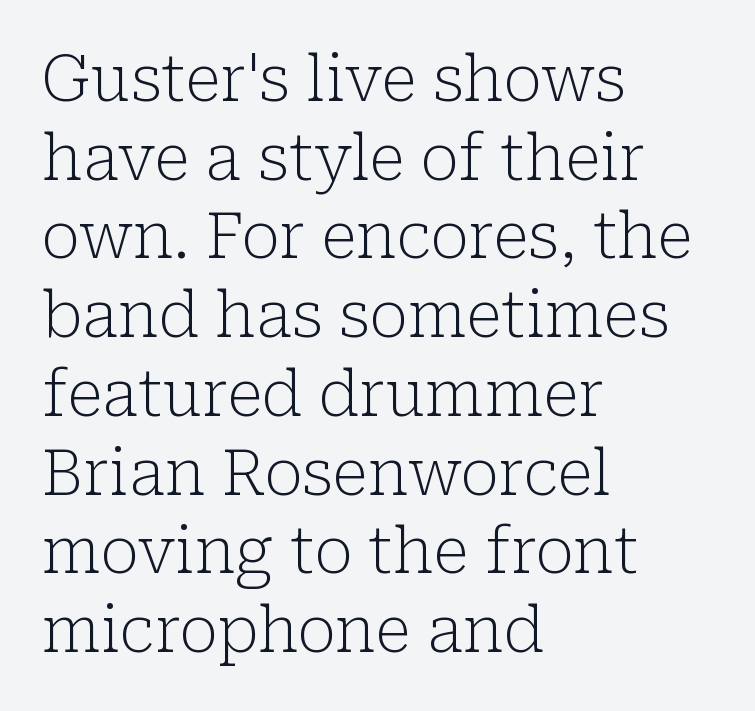
The passage shown stacks its lines at a standard gap. How are the letters spaced? Ordinarily, with no added tracking. The ragged edge is on the right, which tells us the setting is flush left. When letters stand straight like this, we call the style roman or upright. Bold? No — there's no thickening of the strokes.
